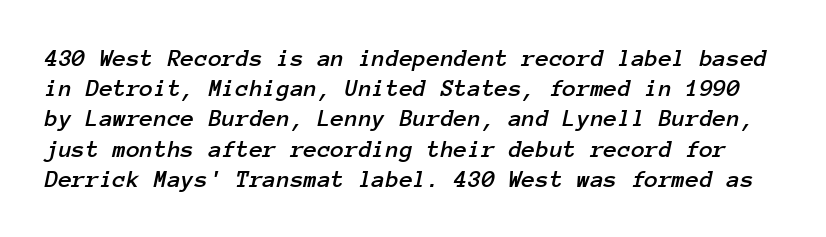
Q: Is the text italic (slanted)? A: Yes, it leans right by about 12 degrees.
Q: Is the text underlined? A: No.
Q: Is the spacing between letters normal or unusually wide? A: Normal.
